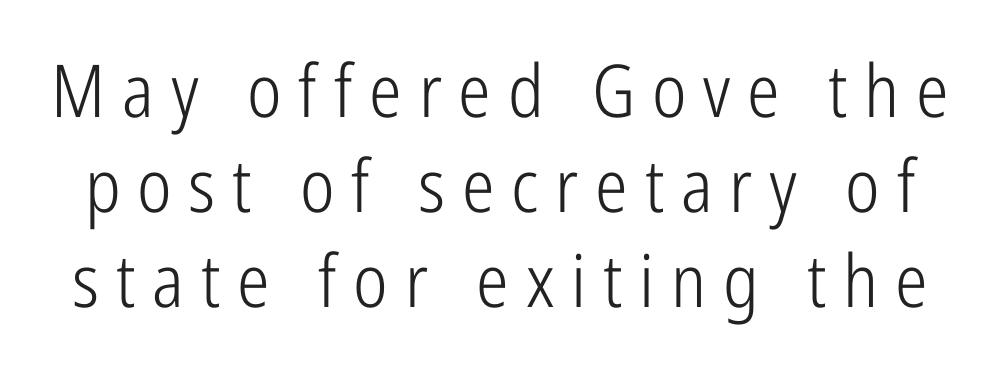
The image shows 73 px light, condensed sans-serif type, upright; set normal line spacing (1.3x), unusually wide letter spacing (+0.23 em), not underlined; low stroke contrast and a medium x-height.
